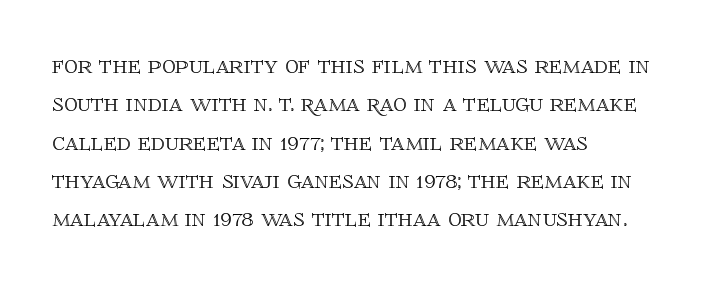
Compared with typical paragraphs, the rows here are spaced about the same. Posture: straight, roman, zero tilt. Inter-character spacing is left at the font's built-in metrics. The space beneath each line is pristine and unruled. The compositor pushed each line to the left boundary.
